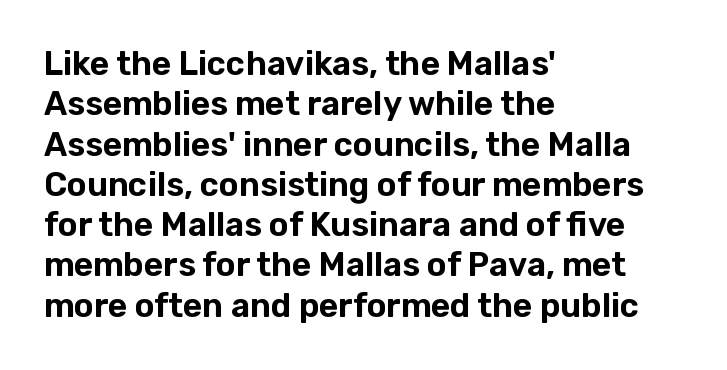
Q: Is the text italic (slanted)? A: No, it is upright.
Q: Is the typeface a serif or a sans-serif typeface? A: Sans-serif.
Q: Is the text underlined? A: No.
Q: How is the paragraph aligned? A: Left-aligned.
Q: Is the spacing between letters normal or unusually wide? A: Normal.
Q: Width (condensed, normal, or wide)? A: Normal.
Q: Stroke contrast? A: Low.
Q: x-height? A: Medium.
Q: Monospaced? A: No.
